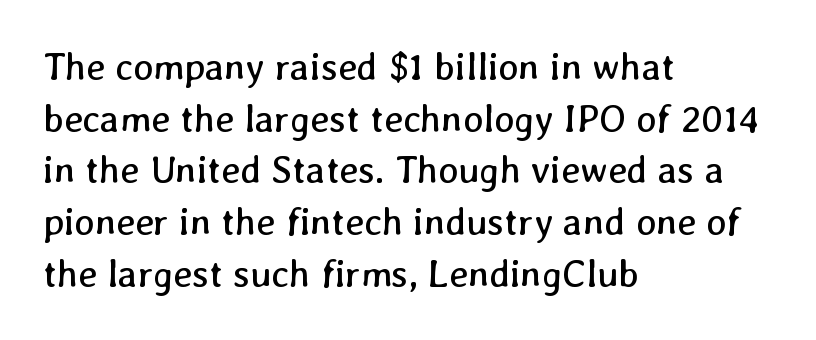
The image shows 38 px regular-weight type; set left-aligned, normal line spacing (1.36x), normal letter spacing, not underlined; low stroke contrast and a medium x-height.
